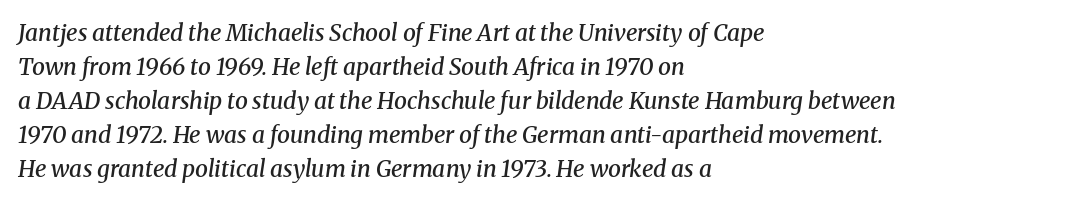
Q: Is the text bold? A: Semi-bold.
Q: Is the text italic (slanted)? A: Yes, it leans right by about 8 degrees.
Q: Is the text underlined? A: No.
Q: How is the paragraph aligned? A: Left-aligned.
Q: Is the spacing between letters normal or unusually wide? A: Normal.
Q: Is the spacing between lines tight, normal or loose? A: Normal.
